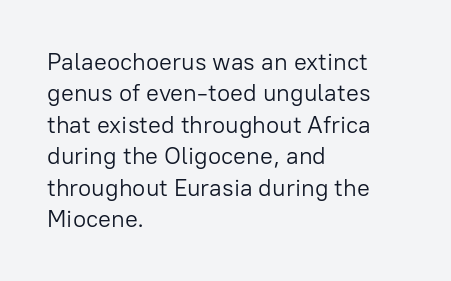
Q: Is the text bold? A: No.
Q: Is the text italic (slanted)? A: No, it is upright.
Q: Is the text underlined? A: No.
Q: How is the paragraph aligned? A: Left-aligned.
Q: Is the spacing between letters normal or unusually wide? A: Normal.
Q: Is the spacing between lines tight, normal or loose? A: Normal.
